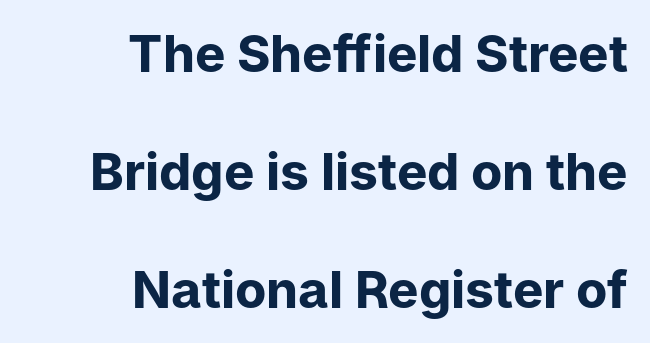
Q: Is the text bold? A: Yes.
Q: Is the text italic (slanted)? A: No, it is upright.
Q: Is the typeface a serif or a sans-serif typeface? A: Sans-serif.
Q: Is the text underlined? A: No.
Q: How is the paragraph aligned? A: Right-aligned.
Q: Is the spacing between letters normal or unusually wide? A: Normal.
Q: Is the spacing between lines tight, normal or loose? A: Loose.
Q: Width (condensed, normal, or wide)? A: Normal.
Q: Stroke contrast? A: Low.
Q: x-height? A: Medium.
Q: Monospaced? A: No.
